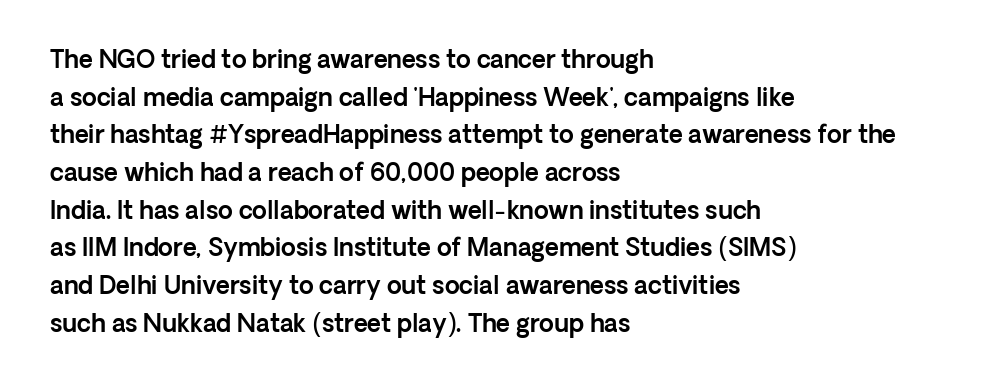
Students, observe: this is what conventionally led text looks like. When letters stand straight like this, we call the style roman or upright. Horizontally, the lines are justified to the leading edge only. The type is set solid horizontally, with unmodified tracking. The baseline area is clear.
